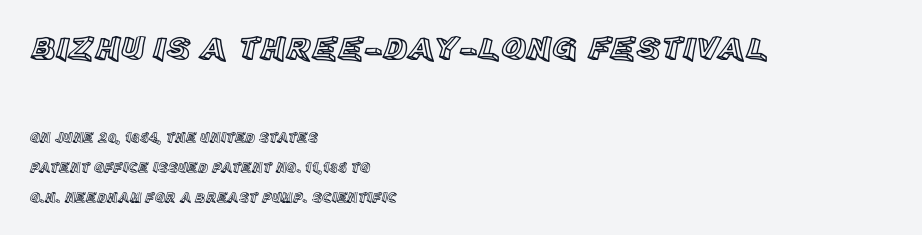
Character widths vary here, with narrow letters taking less room than wide ones. Block one is the big one; block two sits smaller underneath. If you drew a ruler down the left edge, every line would touch it. The line texture is even and compact thanks to regular tracking.
